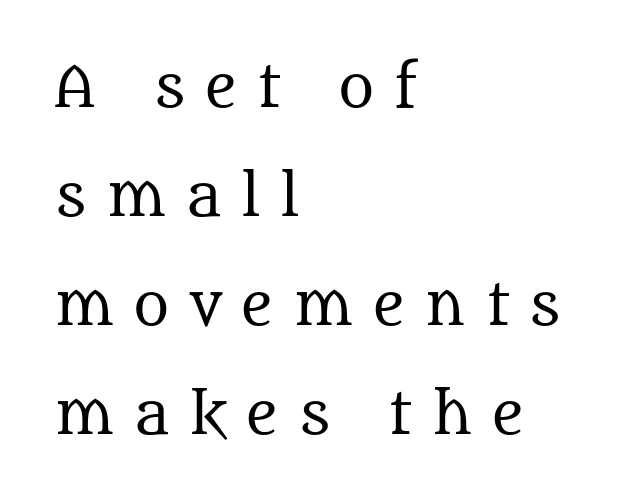
{"serif": "yes", "italic": "no", "bold": "no", "weight": "regular", "width": "normal", "stroke_contrast": "medium", "x_height": "large", "monospaced": "no", "underline": "no", "align": "left", "line_spacing": "loose", "line_spacing_ratio": 1.98, "letter_spacing": "wide", "letter_spacing_em": 0.36, "glyph_px": 55}
